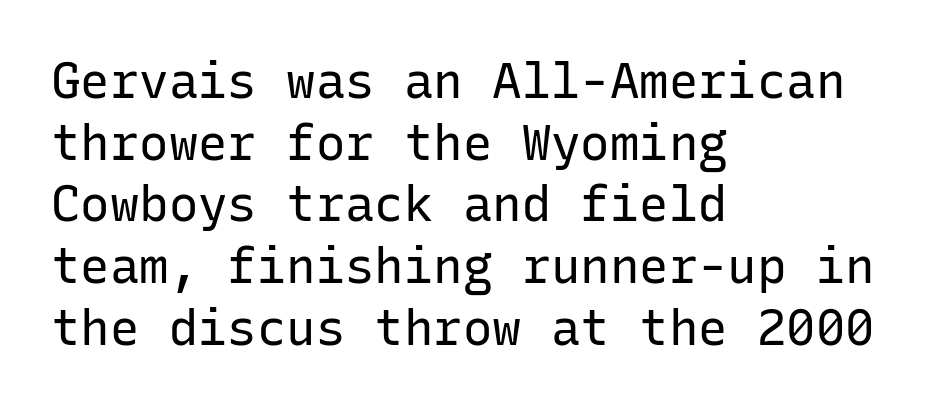
Does the lettering tilt? It doesn't — this is upright. The line texture is even and compact thanks to regular tracking. If you drew a ruler down the left edge, every line would touch it. Examine the stroke ends and you'll find no serifs. Stems and bowls with no extra thickness — not bold.
